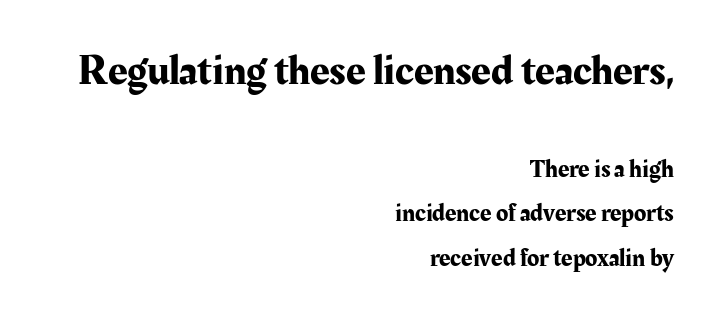
The ragged edge is on the left, which tells us the setting is flush right. Classification — serif. Descender tails drop into unmarked territory. The tracking reads as untouched default to a designer's eye.
